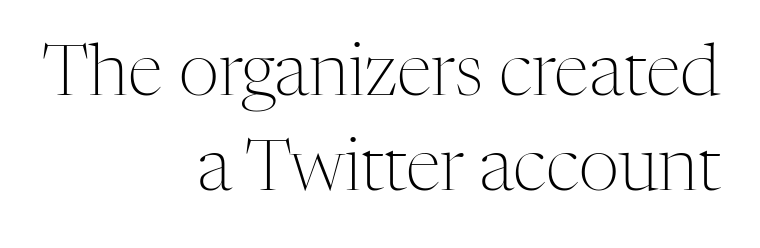
Q: Is the text bold? A: No.
Q: Is the text italic (slanted)? A: No, it is upright.
Q: Is the typeface a serif or a sans-serif typeface? A: Serif.
Q: Is the text underlined? A: No.
Q: How is the paragraph aligned? A: Right-aligned.
Q: Is the spacing between letters normal or unusually wide? A: Normal.
Q: Is the spacing between lines tight, normal or loose? A: Normal.
Q: Width (condensed, normal, or wide)? A: Normal.
Q: Stroke contrast? A: Medium.
Q: x-height? A: Medium.
Q: Monospaced? A: No.
